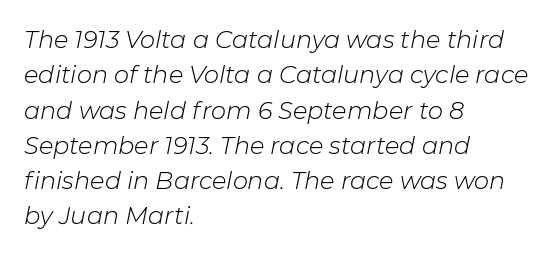
This rendering leaves character spacing at its baseline value. Tall strokes in this sample are angled rather than plumb. Anything drawn beneath the words? Only blank space. Stroke thickness stays within the range of a standard reading face or lighter. Compared with typical paragraphs, the rows here are spaced about the same. The lines are quadded left.
